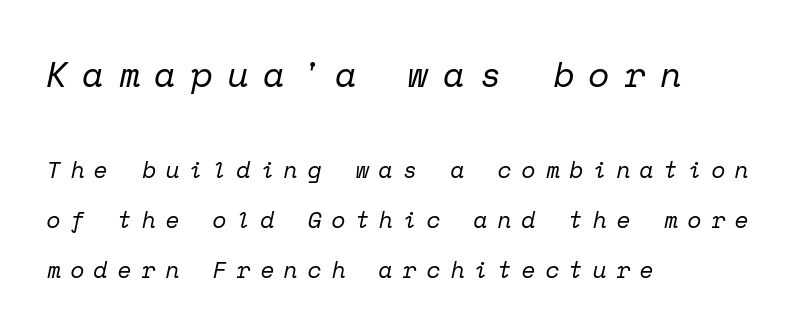
{"serif": "yes", "italic": "yes", "lean": "right", "slant_degrees": 12, "bold": "no", "weight": "regular", "width": "normal", "stroke_contrast": "low", "x_height": "medium", "monospaced": "yes", "underline": "no", "align": "left", "line_spacing": "loose", "line_spacing_ratio": 2.19, "letter_spacing": "wide", "letter_spacing_em": 0.42, "larger_block": "first", "size_ratio": 1.52, "glyph_px": 35}
